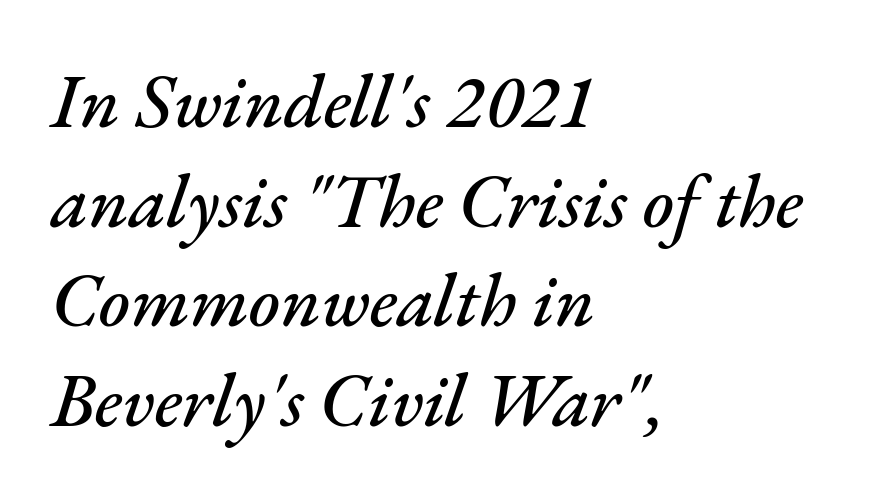
Q: Is the text italic (slanted)? A: Yes, it leans right by about 17 degrees.
Q: Is the text underlined? A: No.
Q: How is the paragraph aligned? A: Left-aligned.
Q: Is the spacing between letters normal or unusually wide? A: Normal.
Q: Is the spacing between lines tight, normal or loose? A: Normal.
Q: Width (condensed, normal, or wide)? A: Normal.
Q: Stroke contrast? A: Medium.
Q: x-height? A: Small.
Q: Monospaced? A: No.
